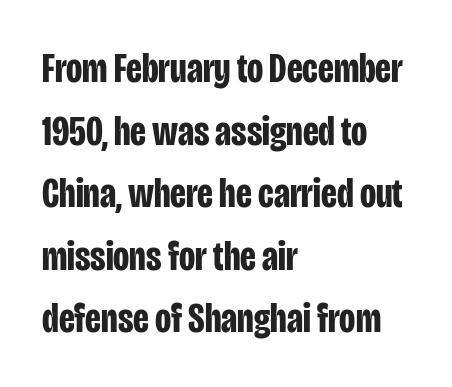
{"serif": "no", "italic": "no", "bold": "yes", "weight": "bold", "width": "condensed", "stroke_contrast": "low", "x_height": "large", "monospaced": "no", "underline": "no", "align": "left", "line_spacing": "normal", "line_spacing_ratio": 1.49, "letter_spacing": "normal", "letter_spacing_em": 0.0, "glyph_px": 42}
